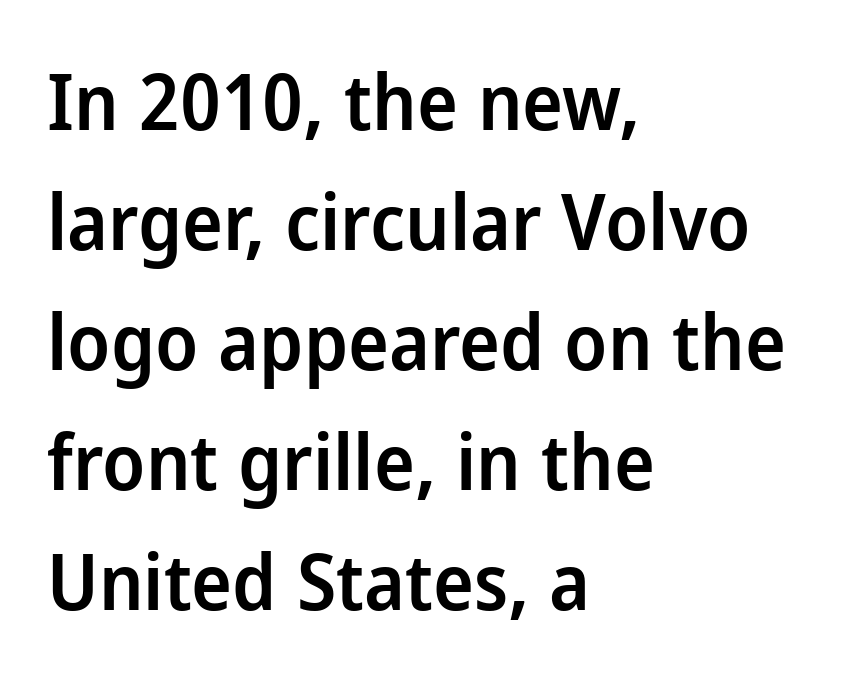
The face used here is a sans, in the tradition of grotesques and geometrics. As a designer I'd log this as weight 600, semibold. Caption: multi-line text, flush left, ragged right. Posture: upright roman. Regular leading.
